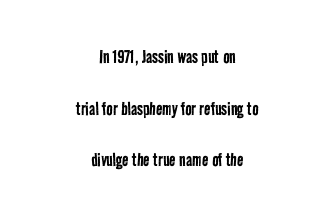
The compositor balanced each line on the midline. Inter-character spacing is left at the font's built-in metrics. A great deal of white space separates one row of letters from the next. Nothing heavy about these letters — not bold at all. Letters rest on an invisible, unmarked baseline.
